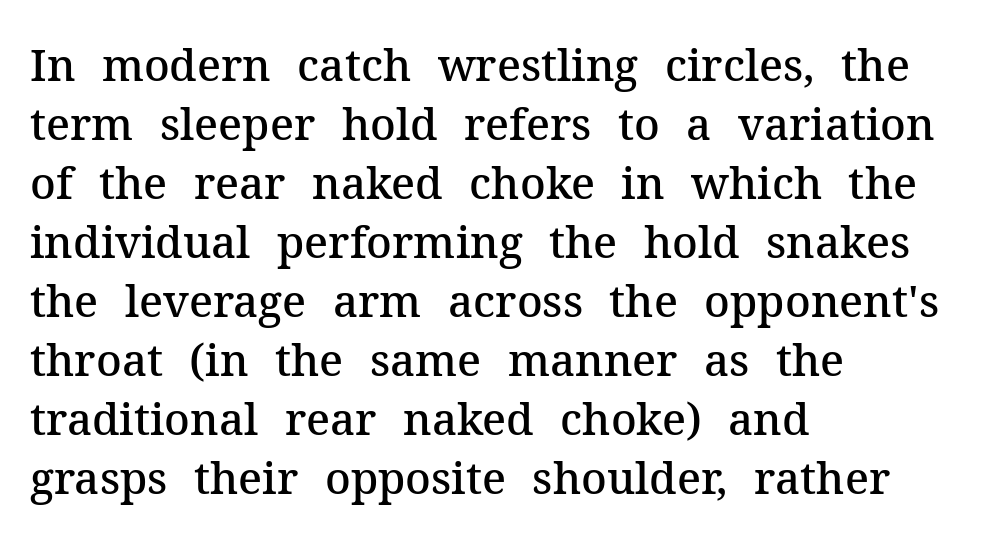
{"serif": "yes", "italic": "no", "bold": "semi", "weight": "semibold", "width": "normal", "stroke_contrast": "medium", "x_height": "medium", "monospaced": "no", "underline": "no", "align": "left", "line_spacing": "normal", "line_spacing_ratio": 1.34, "letter_spacing": "normal", "letter_spacing_em": 0.0, "glyph_px": 44}
